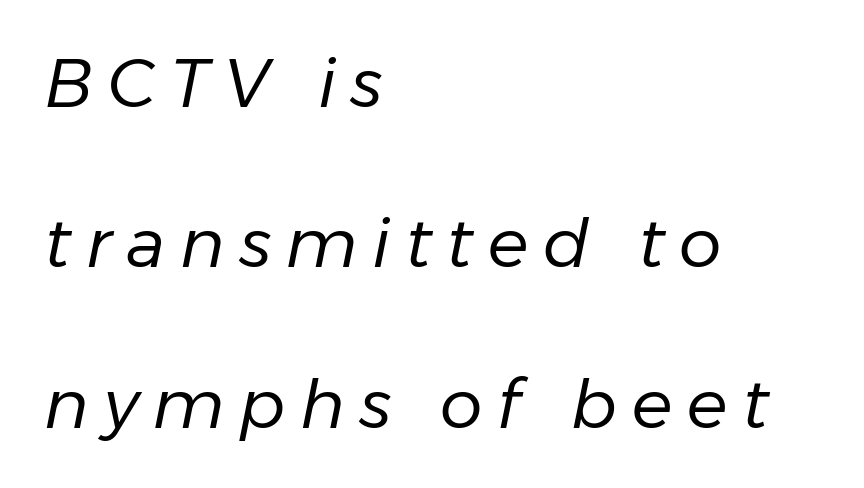
{"italic": "yes", "lean": "right", "slant_degrees": 11, "bold": "no", "weight": "regular", "width": "normal", "stroke_contrast": "low", "x_height": "medium", "monospaced": "no", "underline": "no", "align": "left", "line_spacing": "loose", "line_spacing_ratio": 2.36, "letter_spacing": "wide", "letter_spacing_em": 0.22, "glyph_px": 68}
